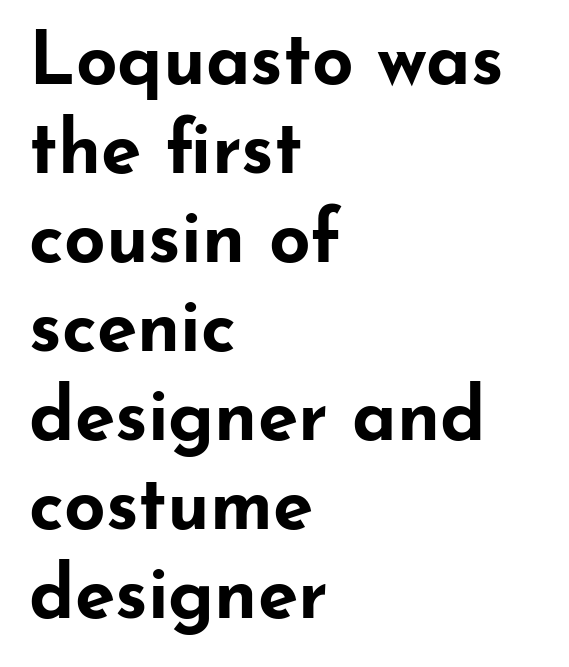
{"serif": "no", "italic": "no", "bold": "yes", "weight": "bold", "width": "wide", "stroke_contrast": "low", "x_height": "small", "monospaced": "no", "underline": "no", "align": "left", "line_spacing_ratio": 1.22, "letter_spacing": "normal", "letter_spacing_em": 0.0, "glyph_px": 73}
